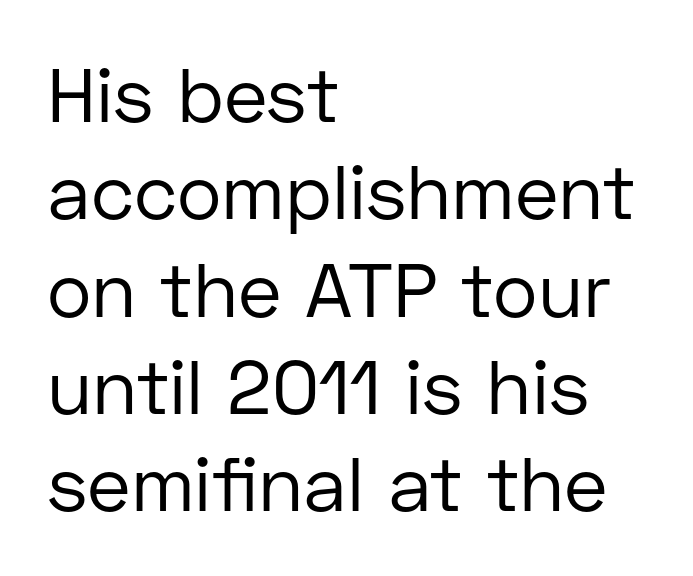
{"serif": "no", "italic": "no", "bold": "no", "weight": "regular", "width": "normal", "stroke_contrast": "low", "x_height": "medium", "monospaced": "no", "underline": "no", "align": "left", "line_spacing": "normal", "line_spacing_ratio": 1.28, "letter_spacing": "normal", "letter_spacing_em": 0.0, "glyph_px": 76}
